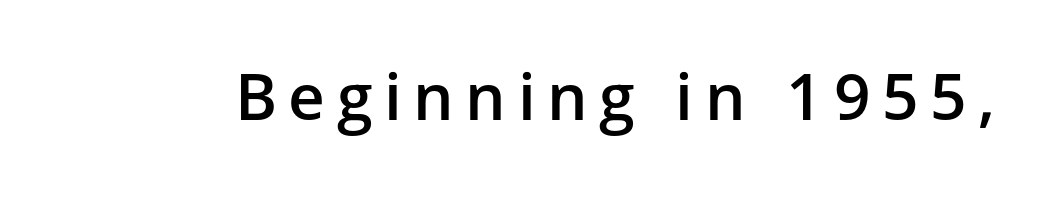
Glance below the letters and you will spot only blank space. When letters stand straight like this, we call the style roman or upright. The rendering uses natural spacing where letterforms have individual widths. Font category for this specimen: sans-serif. Notice the strokes are somewhat thickened but not fully heavy: this is a semibold.
